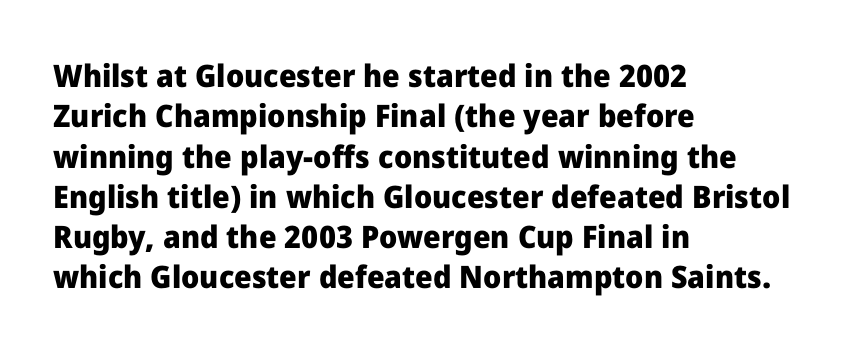
{"serif": "no", "italic": "no", "bold": "yes", "weight": "heavy", "width": "normal", "stroke_contrast": "low", "x_height": "medium", "monospaced": "no", "underline": "no", "align": "left", "line_spacing": "normal", "line_spacing_ratio": 1.3, "letter_spacing": "normal", "letter_spacing_em": 0.0, "glyph_px": 31}
